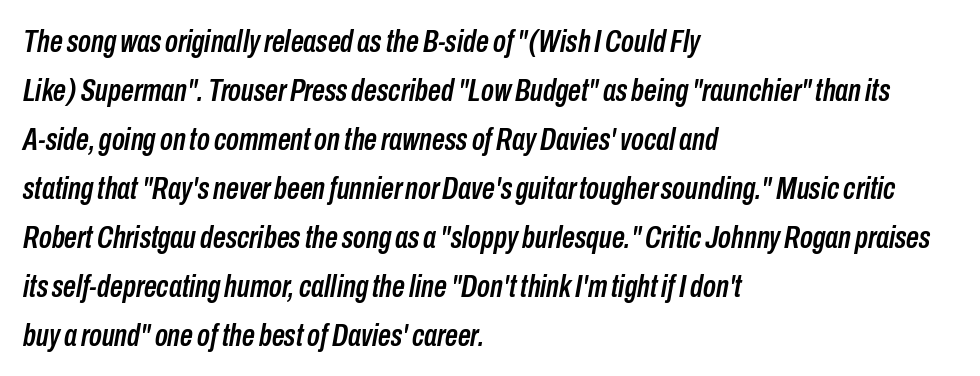
{"italic": "yes", "lean": "right", "slant_degrees": 10, "width": "condensed", "stroke_contrast": "low", "x_height": "medium", "monospaced": "no", "underline": "no", "align": "left", "line_spacing": "normal", "line_spacing_ratio": 1.53, "letter_spacing": "normal", "letter_spacing_em": 0.0, "glyph_px": 32}
